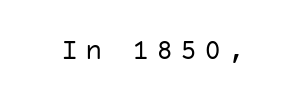
Grotesque or geometric, the face here clearly has no serifs. The zone under the glyphs is completely vacant. Every stem runs plumb, perpendicular to the baseline. The font sits on the lighter half of the weight spectrum, regular included.
